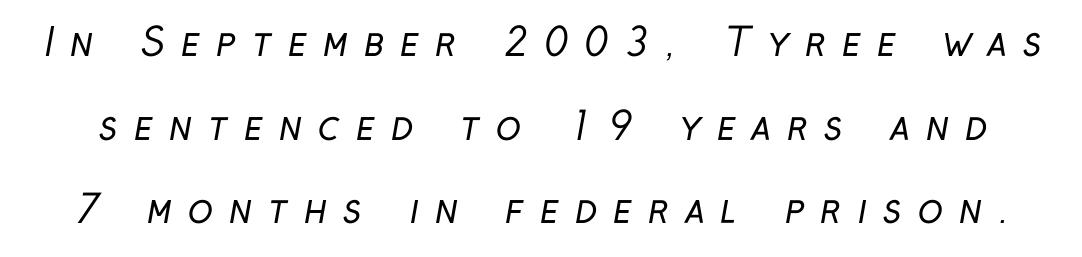
{"serif": "no", "bold": "no", "weight": "regular", "width": "condensed", "stroke_contrast": "low", "x_height": "medium", "monospaced": "no", "underline": "no", "line_spacing": "loose", "line_spacing_ratio": 2.2, "letter_spacing": "wide", "letter_spacing_em": 0.42, "glyph_px": 38}
